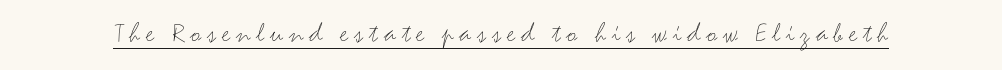
{"serif": "no", "bold": "no", "weight": "light", "width": "wide", "stroke_contrast": "medium", "x_height": "small", "monospaced": "no", "underline": "yes", "letter_spacing": "wide", "letter_spacing_em": 0.2, "glyph_px": 29}
